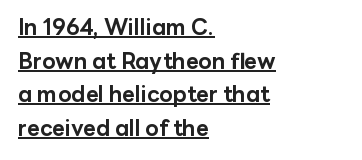
{"italic": "no", "bold": "yes", "underline": "yes", "align": "left", "line_spacing": "normal", "line_spacing_ratio": 1.53, "letter_spacing": "normal", "letter_spacing_em": 0.0, "glyph_px": 22}
